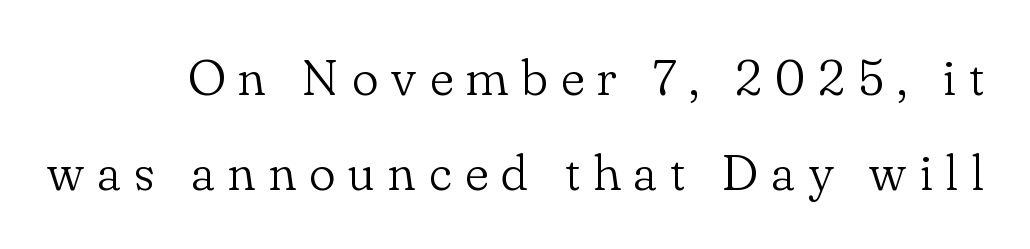
Style check: upright. Unlike a clean sans, this face finishes its strokes with serifs. Regarding leading, the lines here are spaced well apart. Each letter keeps its own natural width here, so spacing adapts to shape. This reads as an unemphasized weight, regular at the heaviest. Inter-character spacing is expanded well beyond the font's built-in metrics.
